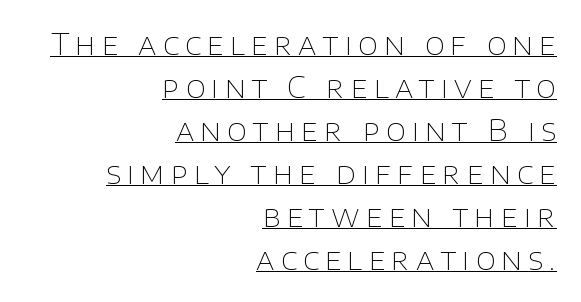
Q: Is the text bold? A: No.
Q: Is the text italic (slanted)? A: No, it is upright.
Q: Is the typeface a serif or a sans-serif typeface? A: Sans-serif.
Q: Is the text underlined? A: Yes.
Q: How is the paragraph aligned? A: Right-aligned.
Q: Is the spacing between letters normal or unusually wide? A: Unusually wide.
Q: Is the spacing between lines tight, normal or loose? A: Normal.
Q: Width (condensed, normal, or wide)? A: Normal.
Q: Stroke contrast? A: Low.
Q: x-height? A: Large.
Q: Monospaced? A: No.
